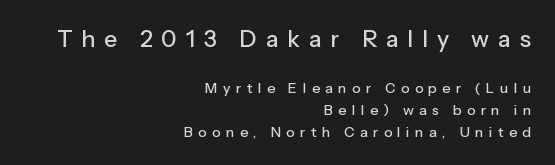
{"italic": "no", "underline": "no", "align": "right", "line_spacing": "normal", "line_spacing_ratio": 1.58, "letter_spacing": "wide", "letter_spacing_em": 0.39, "larger_block": "first", "size_ratio": 1.64, "glyph_px": 23}
